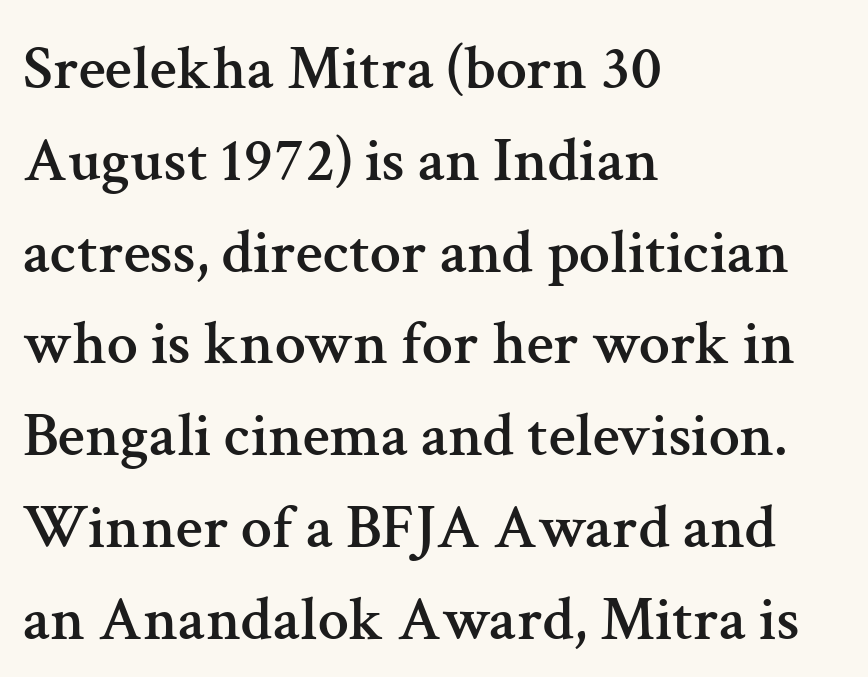
{"serif": "yes", "italic": "no", "width": "normal", "stroke_contrast": "medium", "x_height": "medium", "monospaced": "no", "underline": "no", "align": "left", "line_spacing": "normal", "line_spacing_ratio": 1.48, "letter_spacing": "normal", "letter_spacing_em": 0.0, "glyph_px": 62}
